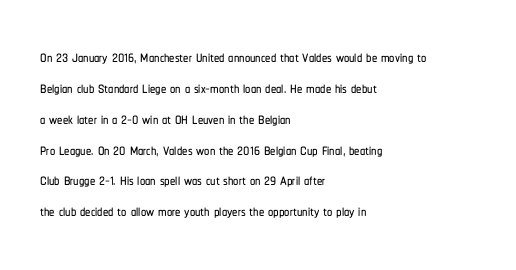
The image shows 21 px text type, upright; set left-aligned, normal line spacing (1.47x), normal letter spacing, not underlined.
